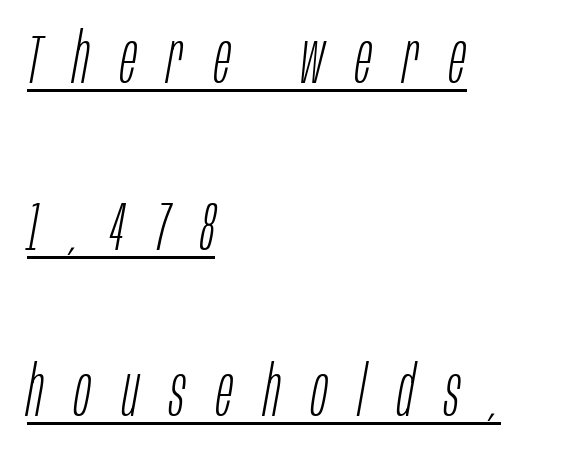
{"italic": "yes", "lean": "right", "slant_degrees": 10, "bold": "no", "weight": "light", "width": "condensed", "stroke_contrast": "low", "x_height": "large", "monospaced": "no", "underline": "yes", "align": "left", "line_spacing": "loose", "line_spacing_ratio": 2.38, "letter_spacing": "wide", "letter_spacing_em": 0.44, "glyph_px": 70}
